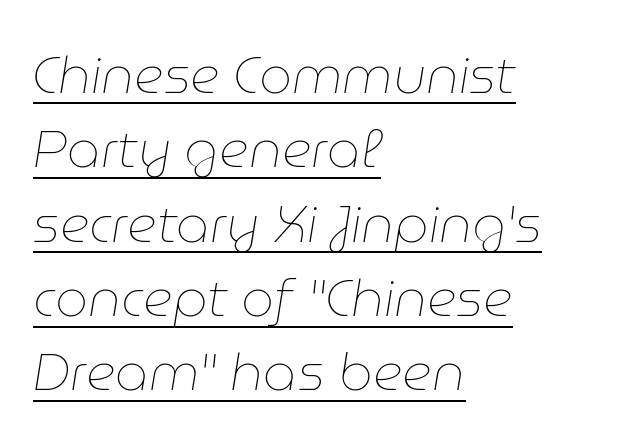
Q: Is the text bold? A: No.
Q: Is the text italic (slanted)? A: Yes, it leans right by about 9 degrees.
Q: Is the text underlined? A: Yes.
Q: How is the paragraph aligned? A: Left-aligned.
Q: Is the spacing between letters normal or unusually wide? A: Normal.
Q: Is the spacing between lines tight, normal or loose? A: Normal.
Q: Width (condensed, normal, or wide)? A: Normal.
Q: Stroke contrast? A: Low.
Q: x-height? A: Medium.
Q: Monospaced? A: No.
